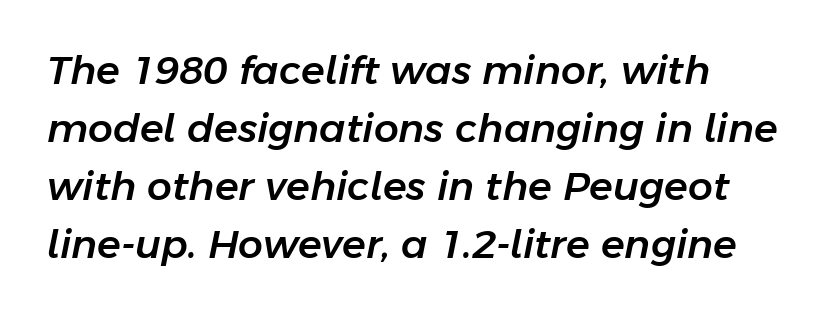
The image shows 39 px text type, italic (leaning right); set left-aligned, normal line spacing (1.49x), normal letter spacing, not underlined; low stroke contrast and a medium x-height.
